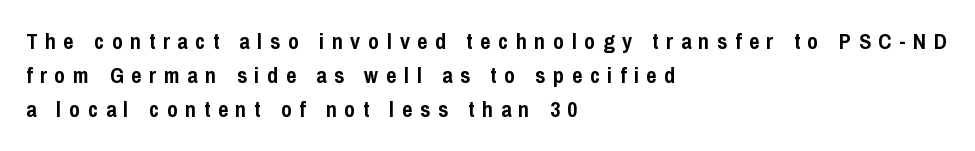
{"italic": "no", "bold": "yes", "underline": "no", "align": "left", "line_spacing": "normal", "line_spacing_ratio": 1.55, "letter_spacing": "wide", "letter_spacing_em": 0.35, "glyph_px": 22}
